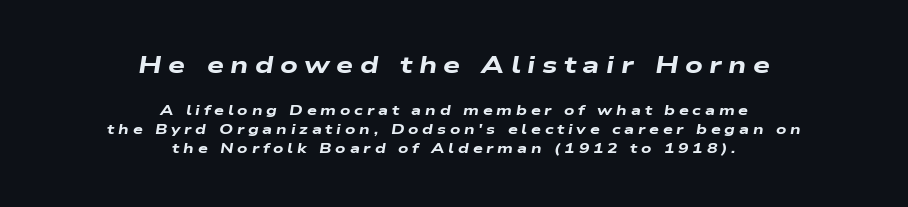
The image shows 24 px bold type, italic (leaning right); set centered, normal line spacing (1.37x), unusually wide letter spacing (+0.27 em), not underlined; the first (top) block is 1.71x larger.
